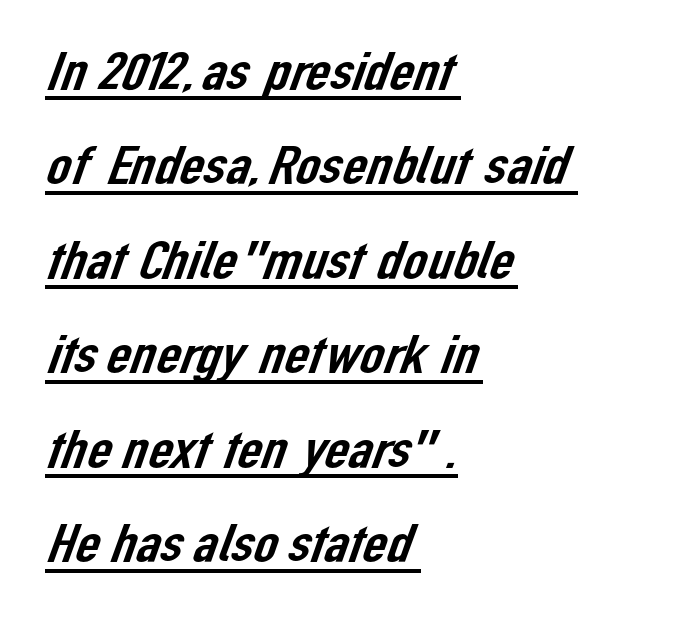
Q: Is the typeface a serif or a sans-serif typeface? A: Sans-serif.
Q: Is the text underlined? A: Yes.
Q: How is the paragraph aligned? A: Left-aligned.
Q: Is the spacing between letters normal or unusually wide? A: Normal.
Q: Width (condensed, normal, or wide)? A: Normal.
Q: Stroke contrast? A: Low.
Q: x-height? A: Medium.
Q: Monospaced? A: No.
